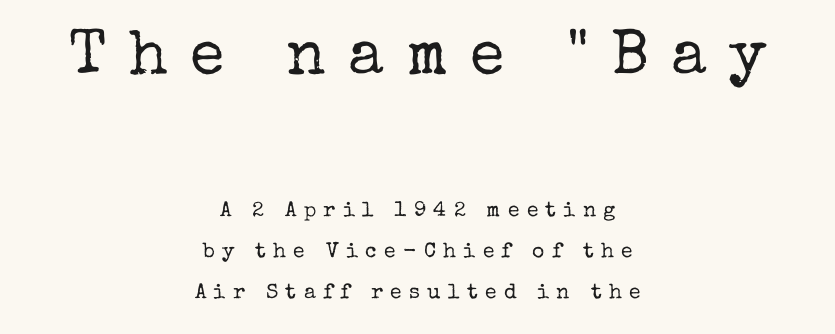
The image shows 63 px regular-weight serif type, upright; set centered, loose line spacing (1.95x), unusually wide letter spacing (+0.35 em), not underlined; the first (top) block is 3.0x larger; low stroke contrast and a medium x-height.
